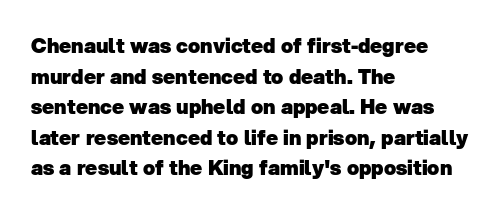
Notice how descenders clear the ascenders below comfortably — that's standard leading. Look at the tracking — it's just the regular setting, nothing added. A clean baseline with only descenders dipping below it. Leftover space on each line is placed entirely after the last word. Look at the stroke-to-counter ratio: heavy, a bold.
